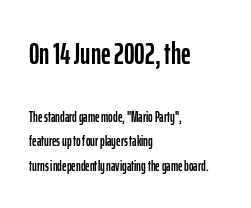
Q: Is the text italic (slanted)? A: No, it is upright.
Q: Is the typeface a serif or a sans-serif typeface? A: Sans-serif.
Q: Is the text underlined? A: No.
Q: How is the paragraph aligned? A: Left-aligned.
Q: Is the spacing between letters normal or unusually wide? A: Normal.
Q: Which block of text is set in a larger size, the first (top) or the second (bottom)? A: The first (top) one.
Q: Width (condensed, normal, or wide)? A: Condensed.
Q: Stroke contrast? A: Low.
Q: x-height? A: Medium.
Q: Monospaced? A: No.
